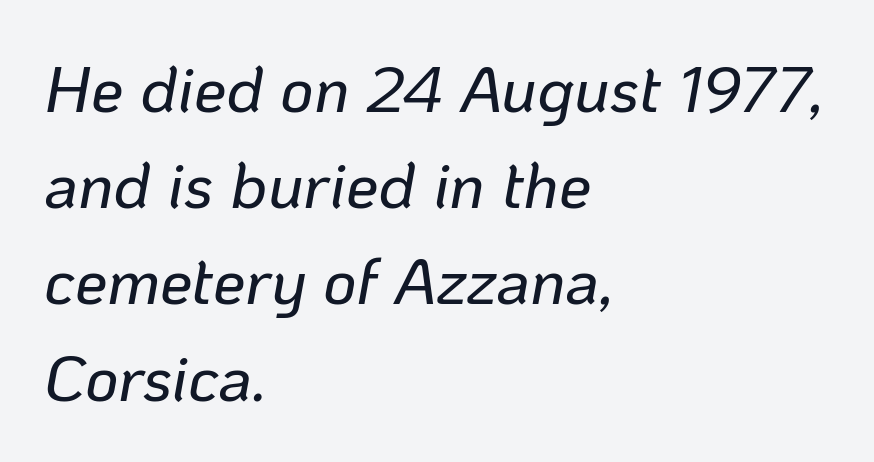
{"italic": "yes", "lean": "right", "slant_degrees": 10, "width": "normal", "stroke_contrast": "low", "x_height": "medium", "monospaced": "no", "underline": "no", "align": "left", "line_spacing": "normal", "line_spacing_ratio": 1.48, "letter_spacing": "normal", "letter_spacing_em": 0.0, "glyph_px": 65}
